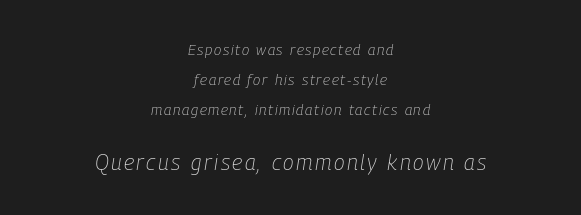
{"italic": "yes", "lean": "right", "slant_degrees": 9, "bold": "no", "underline": "no", "align": "center", "line_spacing": "loose", "line_spacing_ratio": 2.0, "larger_block": "second", "size_ratio": 1.47, "glyph_px": 22}
